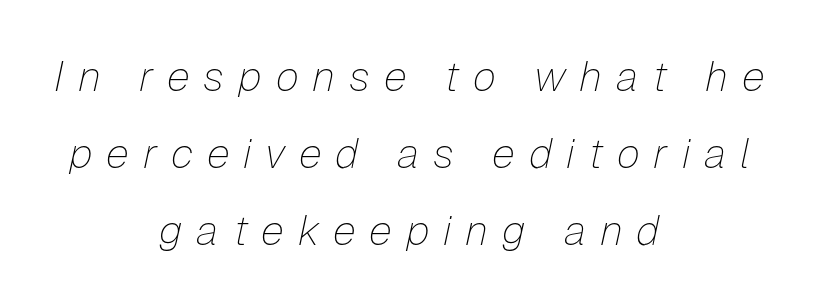
The letters look calm and open, with moderate or lighter stems. Caption: expanded tracking, letters set apart. An italicized treatment has been applied to the whole sample. Underline: absent.
